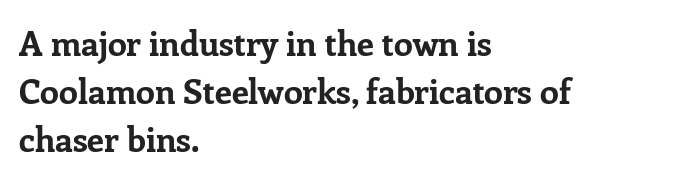
{"serif": "yes", "italic": "no", "bold": "yes", "weight": "bold", "width": "normal", "stroke_contrast": "low", "x_height": "medium", "monospaced": "no", "underline": "no", "align": "left", "line_spacing": "normal", "line_spacing_ratio": 1.41, "letter_spacing": "normal", "letter_spacing_em": 0.0, "glyph_px": 34}
